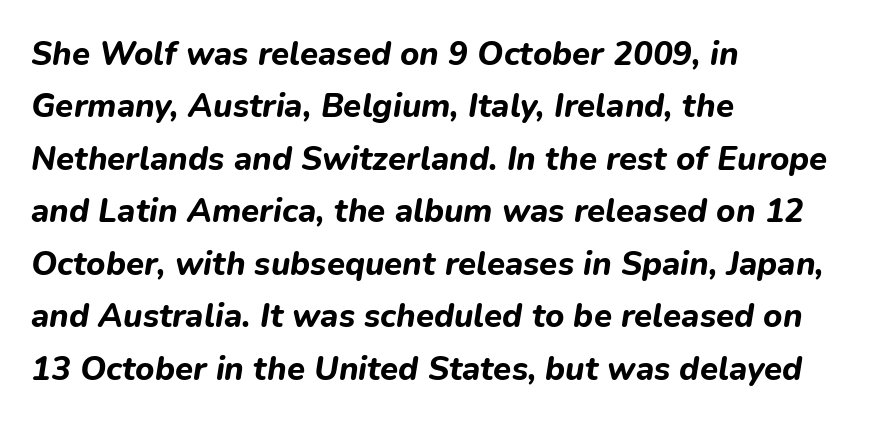
The lines in this sample share a left origin and differ only in where they stop. Italic: yes, the glyphs are oblique. Tracking value appears to be zero — textbook default spacing. No word sits above an underline.
